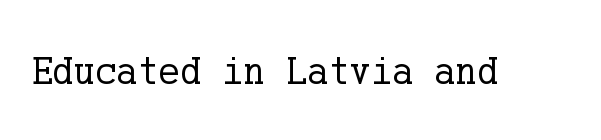
{"serif": "yes", "italic": "no", "bold": "no", "weight": "regular", "width": "normal", "stroke_contrast": "low", "x_height": "medium", "underline": "no", "letter_spacing": "normal", "letter_spacing_em": 0.0, "glyph_px": 40}
